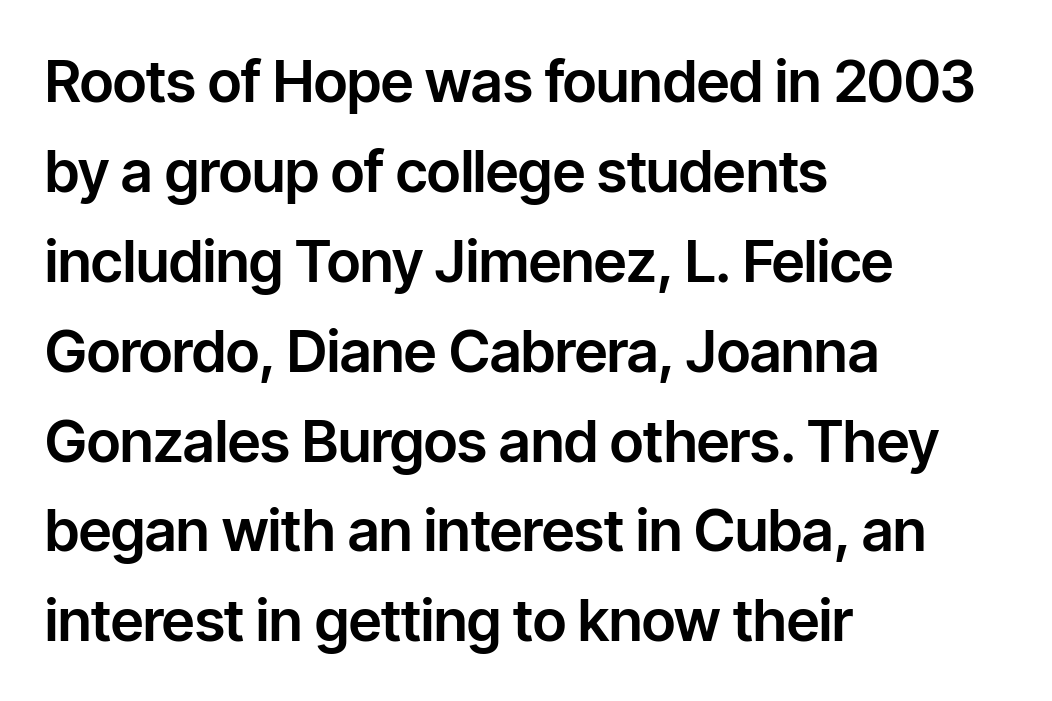
The letters advance in unequal steps, a hallmark of proportional type. The rendering uses a moderate line-height, typical for paragraphs. The designer went with a sans here, leaving each stem footless. Rule under the text: the space is simply empty.
